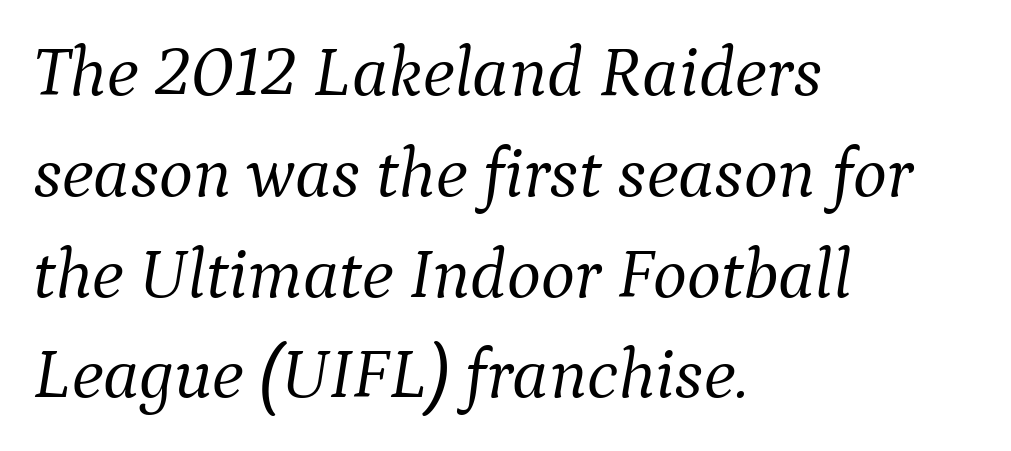
Q: Is the text bold? A: No.
Q: Is the text italic (slanted)? A: Yes, it leans right by about 9 degrees.
Q: Is the typeface a serif or a sans-serif typeface? A: Serif.
Q: Is the text underlined? A: No.
Q: How is the paragraph aligned? A: Left-aligned.
Q: Is the spacing between letters normal or unusually wide? A: Normal.
Q: Is the spacing between lines tight, normal or loose? A: Normal.
Q: Width (condensed, normal, or wide)? A: Normal.
Q: Stroke contrast? A: Medium.
Q: x-height? A: Medium.
Q: Monospaced? A: No.
